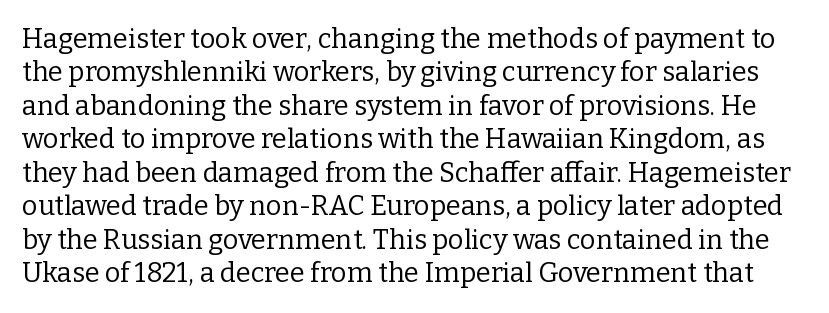
Q: Is the text bold? A: No.
Q: Is the text italic (slanted)? A: No, it is upright.
Q: Is the text underlined? A: No.
Q: Is the spacing between letters normal or unusually wide? A: Normal.
